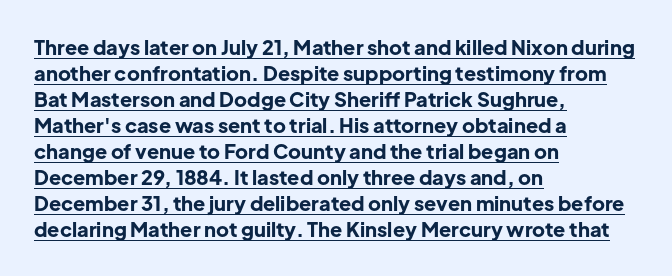
Horizontally, the lines are justified to the leading edge only. The type sits square on the baseline with zero lean. Caption: lettering with a line underneath. If you measured baseline to baseline, you'd find a middling distance.
